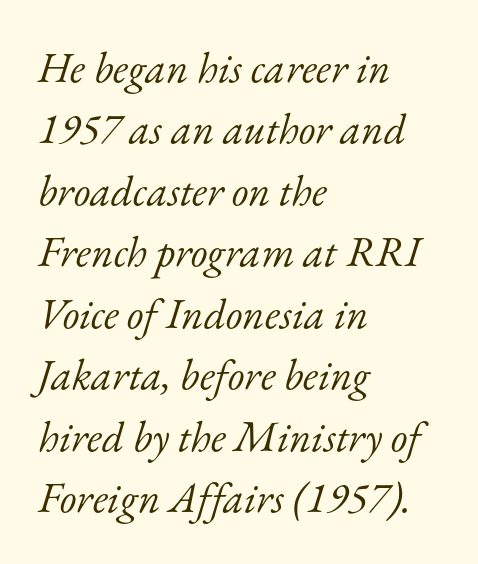
{"serif": "yes", "italic": "yes", "lean": "right", "slant_degrees": 17, "bold": "no", "weight": "light", "width": "normal", "stroke_contrast": "low", "x_height": "small", "monospaced": "no", "underline": "no", "align": "left", "line_spacing": "normal", "line_spacing_ratio": 1.43, "letter_spacing": "normal", "letter_spacing_em": 0.0, "glyph_px": 43}
